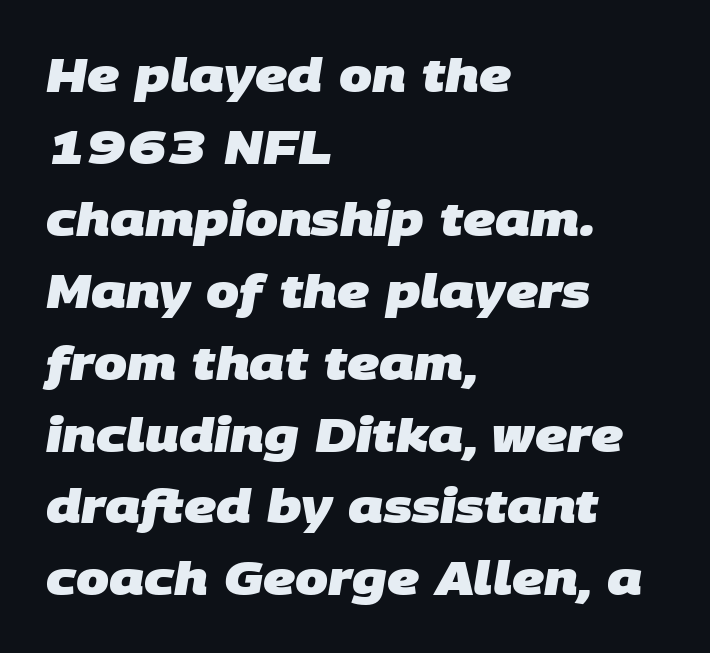
The image shows 47 px heavy sans-serif type; set left-aligned, normal line spacing (1.53x), normal letter spacing, not underlined; low stroke contrast and a large x-height.
